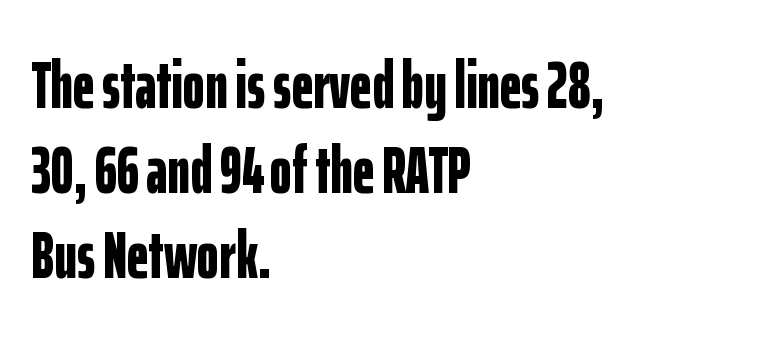
{"serif": "no", "italic": "no", "bold": "yes", "weight": "bold", "width": "condensed", "stroke_contrast": "low", "x_height": "medium", "monospaced": "no", "underline": "no", "align": "left", "line_spacing": "normal", "line_spacing_ratio": 1.27, "letter_spacing": "normal", "letter_spacing_em": 0.0, "glyph_px": 67}
